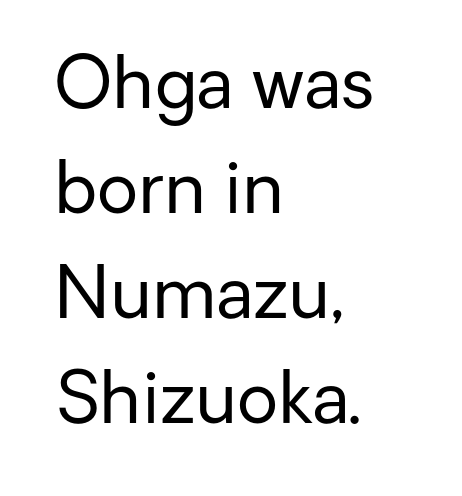
{"serif": "no", "italic": "no", "bold": "no", "weight": "regular", "width": "normal", "stroke_contrast": "low", "x_height": "medium", "monospaced": "no", "underline": "no", "align": "left", "line_spacing": "normal", "line_spacing_ratio": 1.46, "letter_spacing": "normal", "letter_spacing_em": 0.0, "glyph_px": 72}
